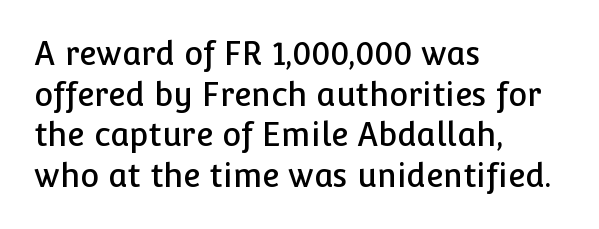
Q: Is the text italic (slanted)? A: No, it is upright.
Q: Is the typeface a serif or a sans-serif typeface? A: Sans-serif.
Q: Is the text underlined? A: No.
Q: How is the paragraph aligned? A: Left-aligned.
Q: Is the spacing between letters normal or unusually wide? A: Normal.
Q: Is the spacing between lines tight, normal or loose? A: Normal.
Q: Width (condensed, normal, or wide)? A: Normal.
Q: Stroke contrast? A: Low.
Q: x-height? A: Medium.
Q: Monospaced? A: No.
